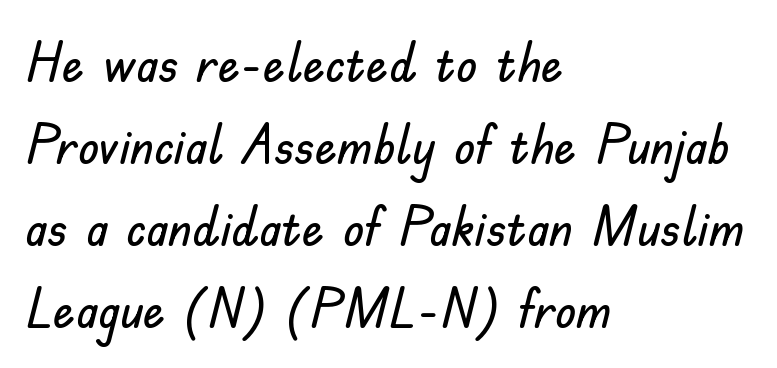
Q: Is the text italic (slanted)? A: Yes.
Q: Is the typeface a serif or a sans-serif typeface? A: Sans-serif.
Q: Is the text underlined? A: No.
Q: How is the paragraph aligned? A: Left-aligned.
Q: Is the spacing between letters normal or unusually wide? A: Normal.
Q: Is the spacing between lines tight, normal or loose? A: Normal.
Q: Width (condensed, normal, or wide)? A: Normal.
Q: Stroke contrast? A: Low.
Q: x-height? A: Small.
Q: Monospaced? A: No.
